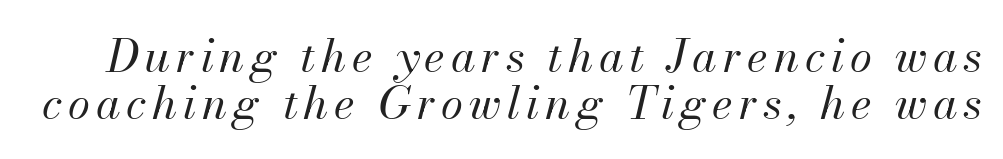
Very little white space separates one row of letters from the next. These lines are rendered in a variable-pitch font. The strokes are not fattened; the text isn't bold. Descenders are the only things crossing below the line.
